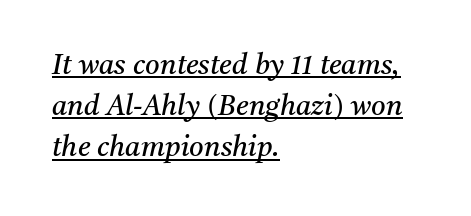
Q: Is the text bold? A: No.
Q: Is the text italic (slanted)? A: Yes, it leans right by about 11 degrees.
Q: Is the typeface a serif or a sans-serif typeface? A: Serif.
Q: Is the text underlined? A: Yes.
Q: How is the paragraph aligned? A: Left-aligned.
Q: Is the spacing between letters normal or unusually wide? A: Normal.
Q: Is the spacing between lines tight, normal or loose? A: Normal.
Q: Width (condensed, normal, or wide)? A: Normal.
Q: Stroke contrast? A: Medium.
Q: x-height? A: Medium.
Q: Monospaced? A: No.
